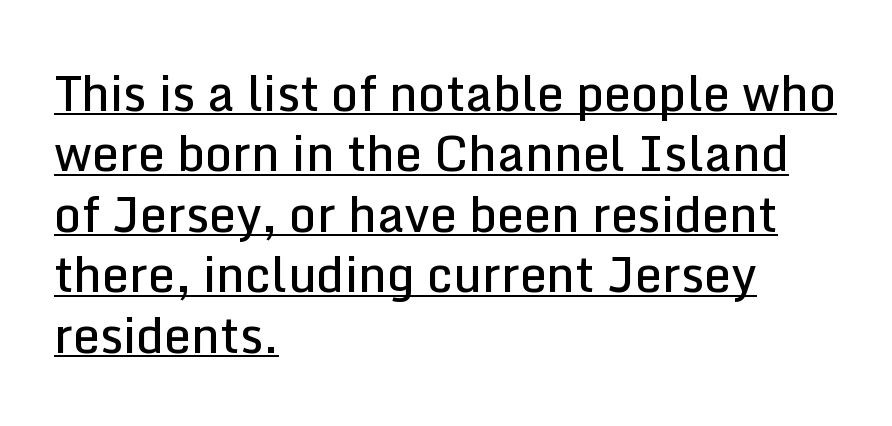
Q: Is the text bold? A: Semi-bold.
Q: Is the text italic (slanted)? A: No, it is upright.
Q: Is the typeface a serif or a sans-serif typeface? A: Sans-serif.
Q: Is the text underlined? A: Yes.
Q: How is the paragraph aligned? A: Left-aligned.
Q: Is the spacing between letters normal or unusually wide? A: Normal.
Q: Is the spacing between lines tight, normal or loose? A: Normal.
Q: Width (condensed, normal, or wide)? A: Normal.
Q: Stroke contrast? A: Low.
Q: x-height? A: Medium.
Q: Monospaced? A: No.
